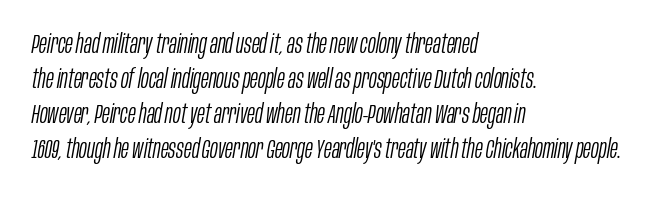
Q: Is the text bold? A: No.
Q: Is the text italic (slanted)? A: Yes, it leans right by about 10 degrees.
Q: Is the text underlined? A: No.
Q: How is the paragraph aligned? A: Left-aligned.
Q: Is the spacing between letters normal or unusually wide? A: Normal.
Q: Is the spacing between lines tight, normal or loose? A: Normal.
